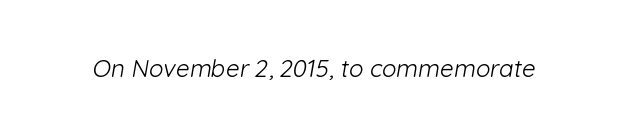
Rule under the text: the space is simply empty. What stands out about the letter spacing? Nothing — it is the standard amount. Think standard paragraph weight, or any step lighter than that.
